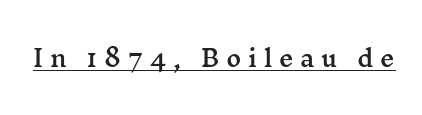
{"italic": "no", "underline": "yes", "letter_spacing": "wide", "letter_spacing_em": 0.29, "glyph_px": 23}
